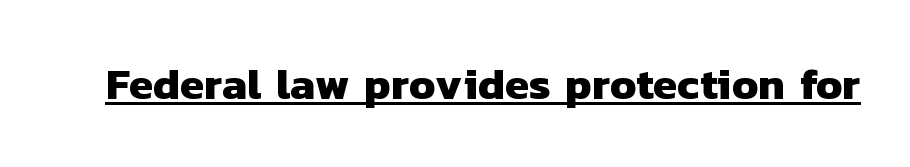
{"serif": "no", "bold": "yes", "weight": "heavy", "width": "normal", "stroke_contrast": "low", "x_height": "medium", "monospaced": "no", "underline": "yes", "letter_spacing": "normal", "letter_spacing_em": 0.0, "glyph_px": 44}
